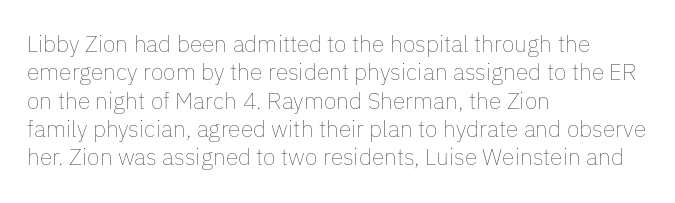
{"italic": "no", "bold": "no", "underline": "no", "align": "left", "line_spacing_ratio": 1.23, "letter_spacing": "normal", "letter_spacing_em": 0.0, "glyph_px": 23}
